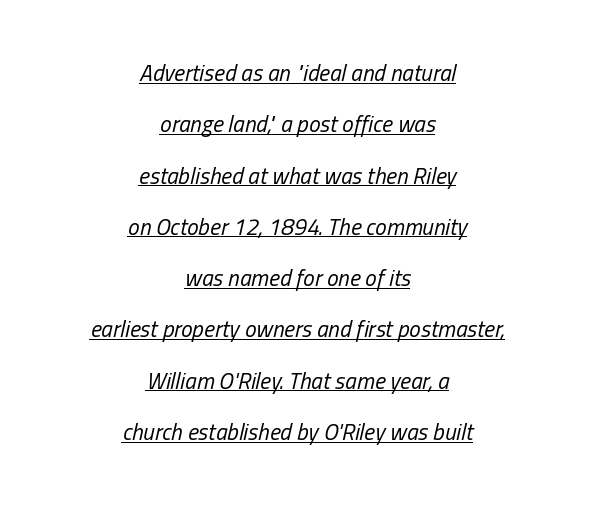
The image shows 23 px text type, italic (leaning right); set centered, loose line spacing (2.23x), normal letter spacing, underlined.
